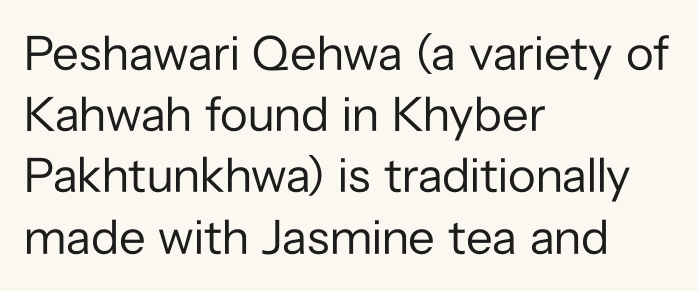
{"serif": "no", "italic": "no", "bold": "no", "weight": "regular", "width": "normal", "stroke_contrast": "low", "x_height": "medium", "monospaced": "no", "underline": "no", "align": "left", "line_spacing": "normal", "line_spacing_ratio": 1.25, "letter_spacing": "normal", "letter_spacing_em": 0.0, "glyph_px": 49}
